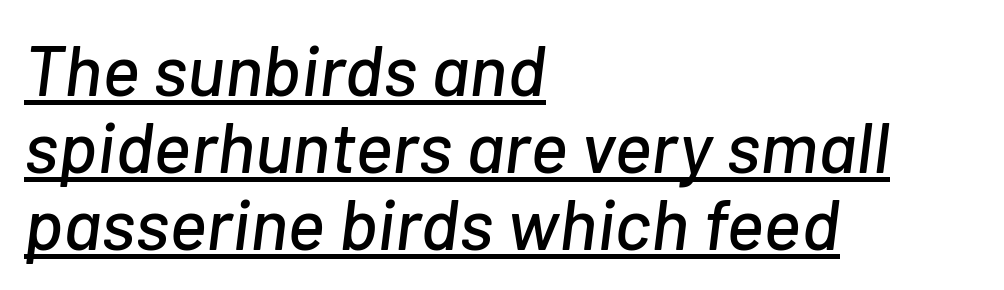
The image shows 72 px text type, italic (leaning right); set left-aligned, tight line spacing (1.07x), normal letter spacing, underlined; low stroke contrast and a medium x-height.
